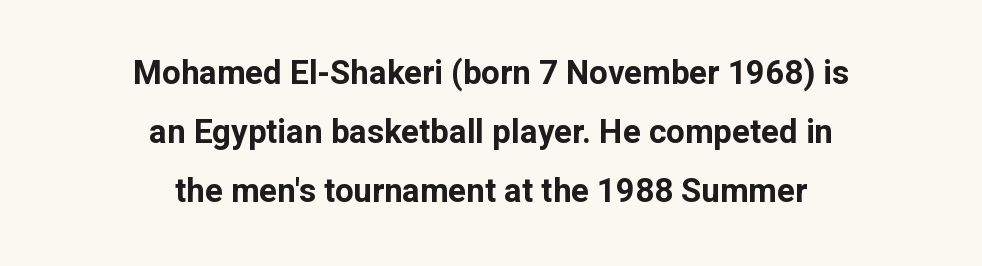
Q: Is the text bold? A: Yes.
Q: Is the text italic (slanted)? A: No, it is upright.
Q: Is the typeface a serif or a sans-serif typeface? A: Sans-serif.
Q: Is the text underlined? A: No.
Q: How is the paragraph aligned? A: Centered.
Q: Is the spacing between letters normal or unusually wide? A: Normal.
Q: Width (condensed, normal, or wide)? A: Normal.
Q: Stroke contrast? A: Low.
Q: x-height? A: Medium.
Q: Monospaced? A: No.
